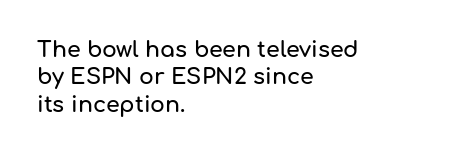
The lines are quadded left. Bare-footed words on every line. Notice how the stems are strictly vertical — no italics here. The gaps between neighbouring characters are ordinary and unremarkable.
